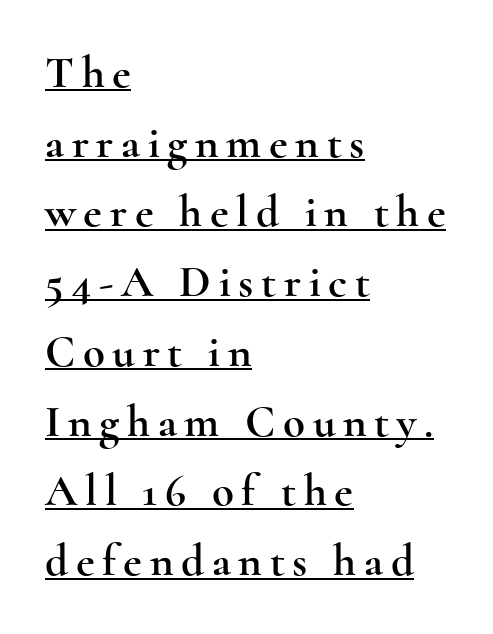
The image shows 45 px wide serif type, upright; set left-aligned, normal line spacing (1.55x), underlined; a small x-height.
